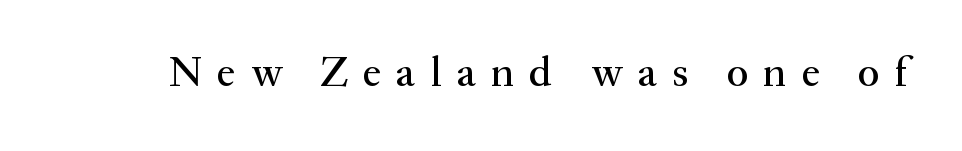
This sample uses expanded letter spacing, leaving extra air between glyphs. Proportional: the letters do not fall into vertical columns. Small tapered or slab feet sit at the stroke ends, so this counts as serif. Check the space under the baseline: it is left empty.
